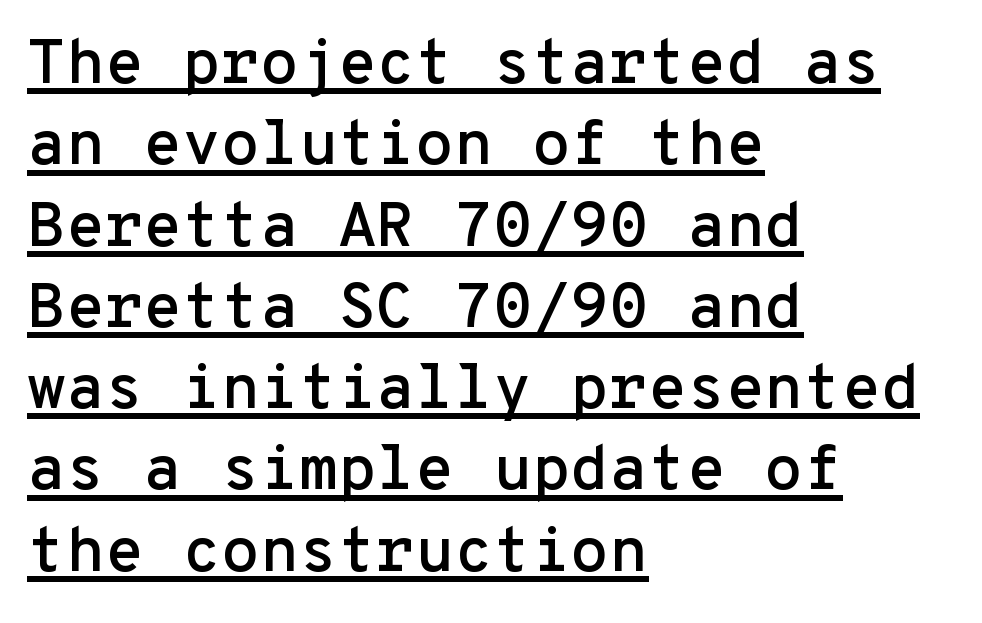
The image shows 63 px sans-serif type, upright, monospaced; set left-aligned, normal line spacing (1.29x), normal letter spacing, underlined; low stroke contrast and a medium x-height.
